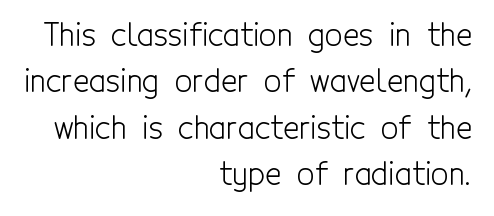
Q: Is the text bold? A: No.
Q: Is the text italic (slanted)? A: No, it is upright.
Q: Is the typeface a serif or a sans-serif typeface? A: Sans-serif.
Q: Is the text underlined? A: No.
Q: How is the paragraph aligned? A: Right-aligned.
Q: Is the spacing between letters normal or unusually wide? A: Normal.
Q: Is the spacing between lines tight, normal or loose? A: Normal.
Q: Width (condensed, normal, or wide)? A: Condensed.
Q: x-height? A: Medium.
Q: Monospaced? A: No.
